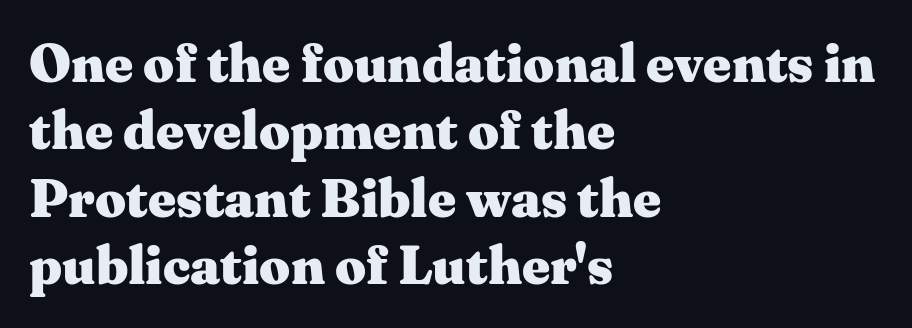
The image shows 54 px heavy, wide serif type, upright; set left-aligned, normal line spacing (1.25x), normal letter spacing, not underlined; medium stroke contrast and a medium x-height.
